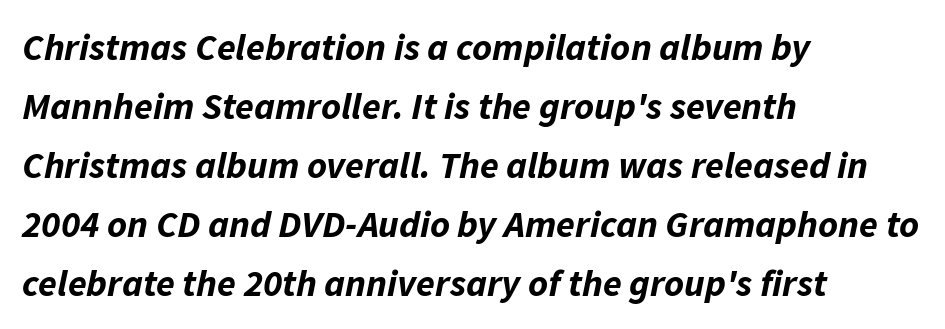
{"italic": "yes", "lean": "right", "slant_degrees": 11, "bold": "yes", "weight": "bold", "width": "normal", "stroke_contrast": "low", "x_height": "medium", "monospaced": "no", "underline": "no", "align": "left", "line_spacing": "normal", "line_spacing_ratio": 1.55, "letter_spacing": "normal", "letter_spacing_em": 0.0, "glyph_px": 38}
